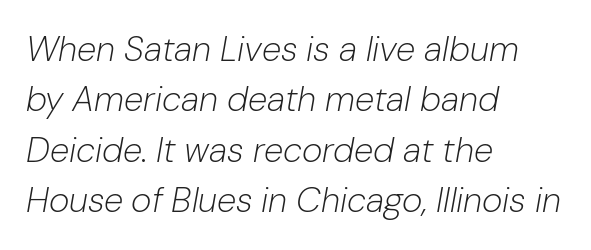
The image shows 35 px light type, italic (leaning right); set left-aligned, normal line spacing (1.44x), normal letter spacing, not underlined; low stroke contrast and a medium x-height.
